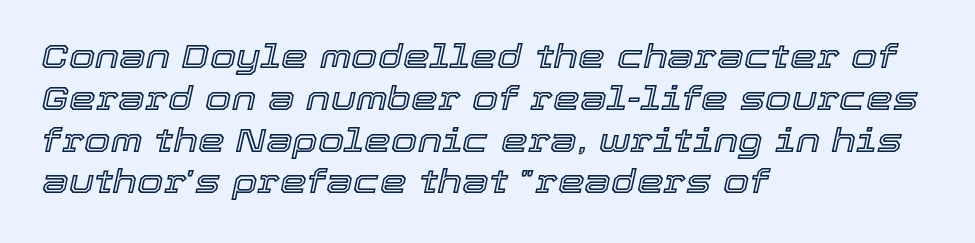
The typography opts for an oblique posture over an upright one. The space beneath each line is pristine and unruled. These lines keep a tight, regular rhythm from letter to letter. Which margin do the lines hug? The left one — the right edge is uneven.
